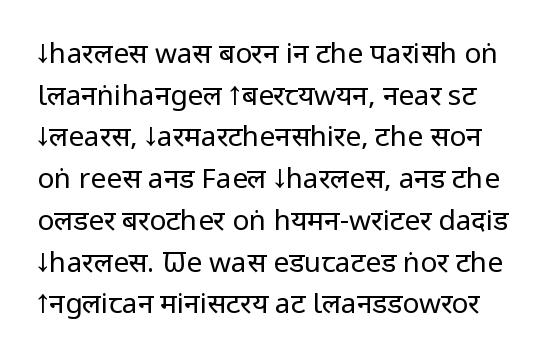
The image shows 28 px regular-weight, condensed sans-serif type, upright; set normal line spacing (1.49x), normal letter spacing, not underlined; low stroke contrast and a large x-height.
